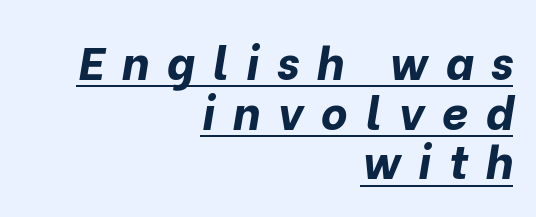
{"italic": "yes", "lean": "right", "slant_degrees": 10, "bold": "yes", "weight": "bold", "width": "normal", "stroke_contrast": "low", "x_height": "medium", "monospaced": "no", "underline": "yes", "align": "right", "line_spacing": "tight", "line_spacing_ratio": 1.08, "letter_spacing": "wide", "letter_spacing_em": 0.38, "glyph_px": 46}
